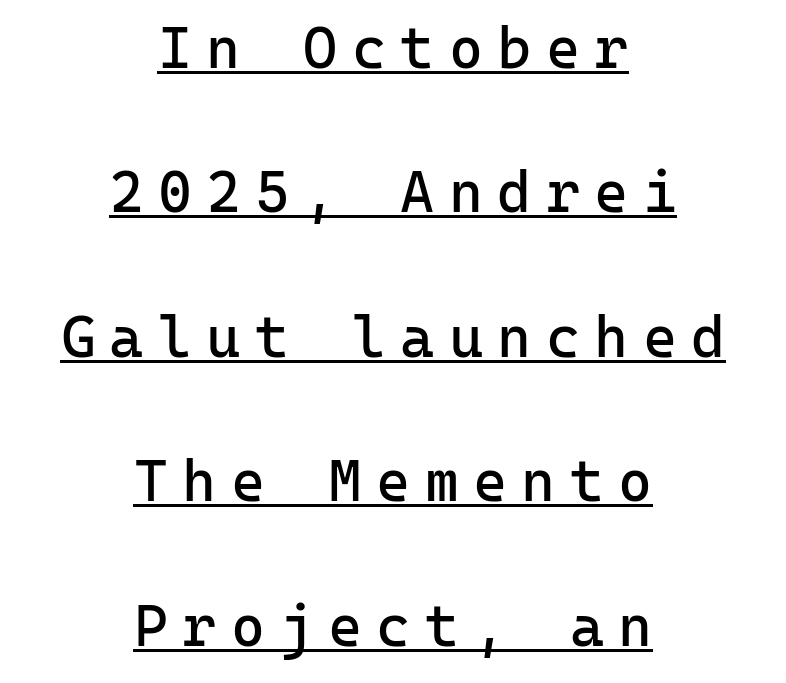
{"serif": "no", "italic": "no", "bold": "no", "weight": "regular", "width": "normal", "stroke_contrast": "low", "x_height": "medium", "monospaced": "yes", "underline": "yes", "align": "center", "line_spacing": "loose", "line_spacing_ratio": 2.49, "letter_spacing": "wide", "letter_spacing_em": 0.25, "glyph_px": 58}
